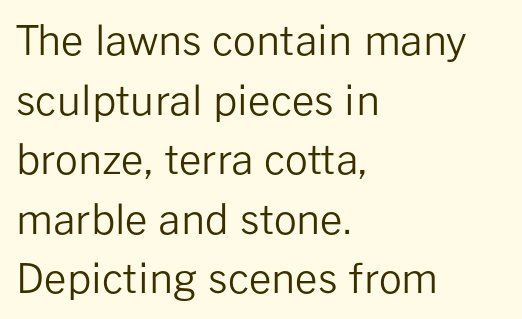
Grotesque or geometric, the face here clearly has no serifs. Does the copy run flush right? No — it runs flush left. Does the lettering tilt? It doesn't — this is upright. The line-height multiplier appears to be the usual default.
